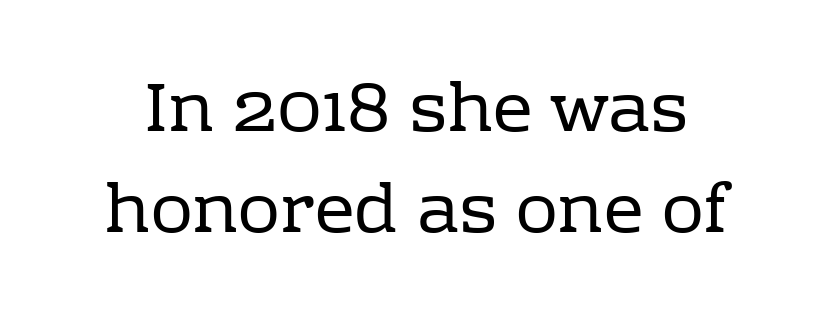
{"serif": "yes", "italic": "no", "bold": "no", "weight": "regular", "width": "normal", "stroke_contrast": "low", "x_height": "medium", "monospaced": "no", "underline": "no", "line_spacing": "normal", "line_spacing_ratio": 1.45, "letter_spacing": "normal", "letter_spacing_em": 0.0, "glyph_px": 70}
